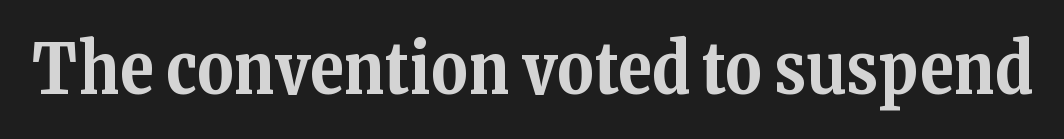
Each glyph is drawn with heavy, bold strokes. Designer's note — italics off, roman on. This rendering leaves character spacing at its baseline value. Descenders hang freely into open space. Is this a sans? No — the strokes have serifs. The letters advance in unequal steps, a hallmark of proportional type.
